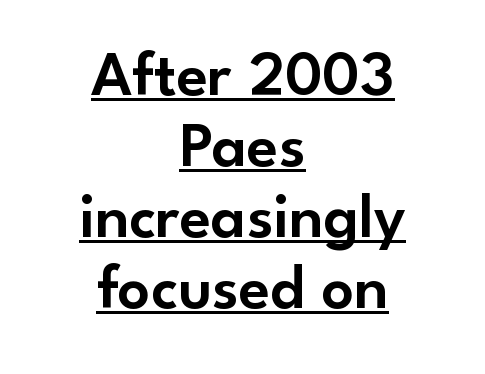
The face used here is proportionally spaced, like ordinary book or web type. Type style note: lacks serifs. Compared with a flush-left layout, this one balances lines on the center instead. Quick note: interline space is minimal. What decoration does the sample have? An underline. The horizontal fit of the characters is conventional and even.
